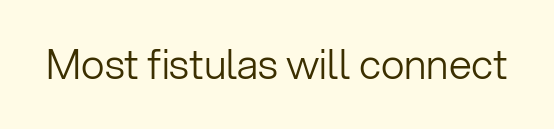
I'd call this a sans setting — the letters go barefoot. The zone under the glyphs is completely vacant. No chunkiness to these letters — they're not bold. The rendering uses natural spacing where letterforms have individual widths. You can tell it's not italic because the verticals are truly vertical. Tracking value appears to be zero — textbook default spacing.
